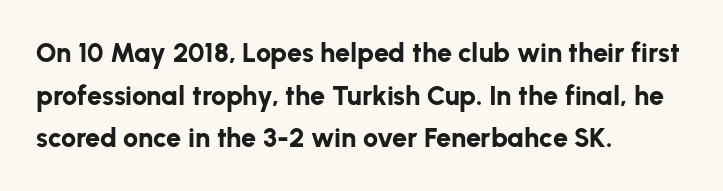
The image shows 27 px bold type, upright; set left-aligned, normal line spacing (1.58x), normal letter spacing, not underlined.
